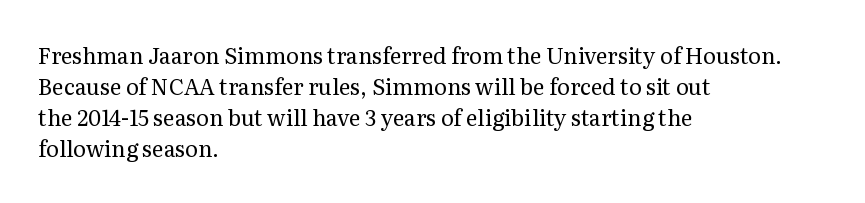
{"italic": "no", "bold": "no", "underline": "no", "align": "left", "line_spacing": "normal", "line_spacing_ratio": 1.41, "letter_spacing": "normal", "letter_spacing_em": 0.0, "glyph_px": 22}
